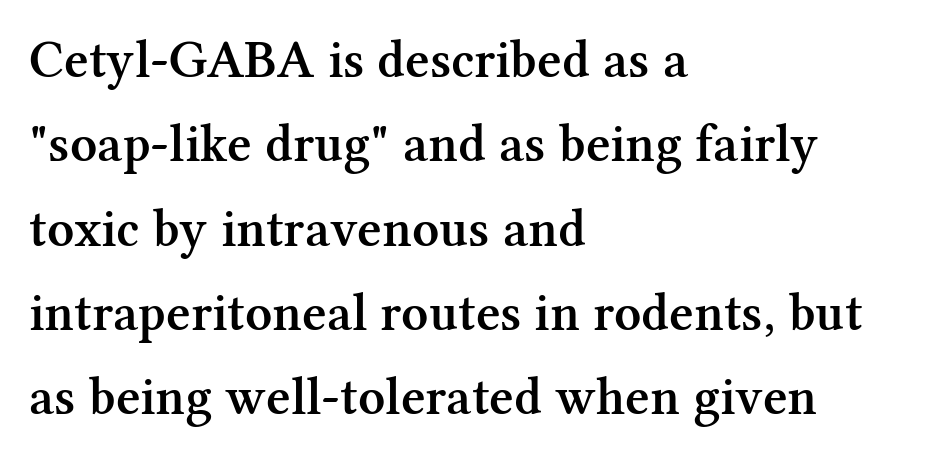
Q: Is the text bold? A: Semi-bold.
Q: Is the text italic (slanted)? A: No, it is upright.
Q: Is the typeface a serif or a sans-serif typeface? A: Serif.
Q: Is the text underlined? A: No.
Q: How is the paragraph aligned? A: Left-aligned.
Q: Is the spacing between letters normal or unusually wide? A: Normal.
Q: Is the spacing between lines tight, normal or loose? A: Normal.
Q: Width (condensed, normal, or wide)? A: Normal.
Q: Stroke contrast? A: Medium.
Q: x-height? A: Medium.
Q: Monospaced? A: No.
